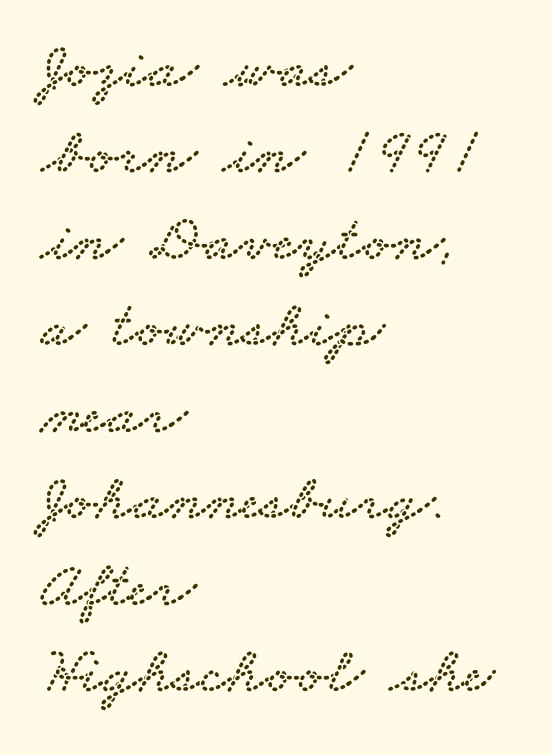
The image shows 66 px wide serif type; set left-aligned, normal line spacing (1.31x), normal letter spacing, not underlined; low stroke contrast and a small x-height.
